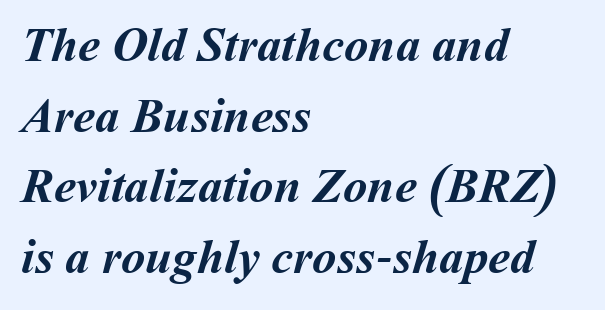
Q: Is the text bold? A: Yes.
Q: Is the text underlined? A: No.
Q: How is the paragraph aligned? A: Left-aligned.
Q: Is the spacing between letters normal or unusually wide? A: Normal.
Q: Is the spacing between lines tight, normal or loose? A: Normal.
Q: Width (condensed, normal, or wide)? A: Normal.
Q: Stroke contrast? A: Medium.
Q: x-height? A: Medium.
Q: Monospaced? A: No.
